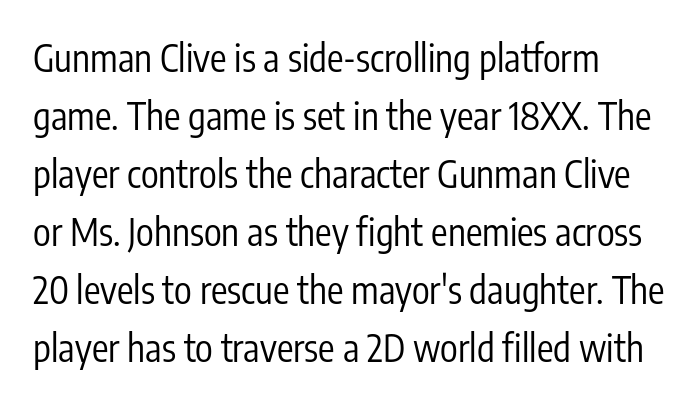
Q: Is the text bold? A: No.
Q: Is the text italic (slanted)? A: No, it is upright.
Q: Is the typeface a serif or a sans-serif typeface? A: Sans-serif.
Q: Is the text underlined? A: No.
Q: How is the paragraph aligned? A: Left-aligned.
Q: Is the spacing between letters normal or unusually wide? A: Normal.
Q: Is the spacing between lines tight, normal or loose? A: Normal.
Q: Width (condensed, normal, or wide)? A: Condensed.
Q: Stroke contrast? A: Low.
Q: x-height? A: Medium.
Q: Monospaced? A: No.
